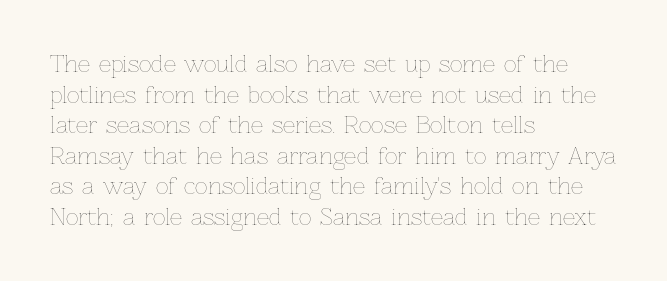
Q: Is the text bold? A: No.
Q: Is the text italic (slanted)? A: No, it is upright.
Q: Is the text underlined? A: No.
Q: How is the paragraph aligned? A: Left-aligned.
Q: Is the spacing between letters normal or unusually wide? A: Normal.
Q: Is the spacing between lines tight, normal or loose? A: Normal.
